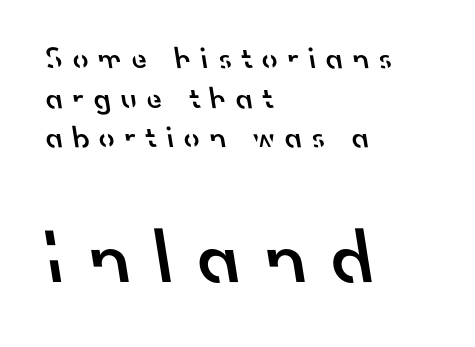
{"serif": "no", "bold": "semi", "weight": "semibold", "width": "normal", "stroke_contrast": "low", "x_height": "small", "monospaced": "no", "underline": "no", "align": "left", "line_spacing": "normal", "line_spacing_ratio": 1.28, "letter_spacing": "wide", "letter_spacing_em": 0.32, "larger_block": "second", "size_ratio": 2.52, "glyph_px": 78}
